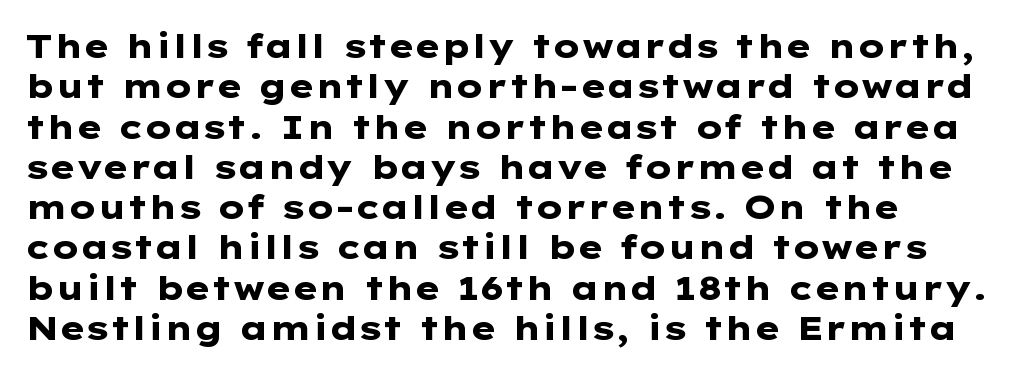
The space directly below the letters is spotless. Bold? Absolutely — the strokes are thick and heavy. This rendering employs a face without finishing strokes, i.e., a sans-serif. Glyph-to-glyph distance matches everyday printed text. Proportional: the letters do not fall into vertical columns. Posture: vertical.
